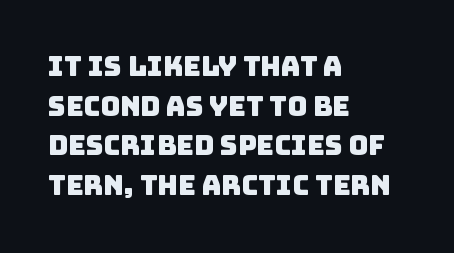
Leading matches the norm, producing a regular column. Honestly, the letter spacing is just normal — you wouldn't notice it. The space beneath each line is pristine and unruled. Every row of glyphs begins at an identical x-position on the left.
